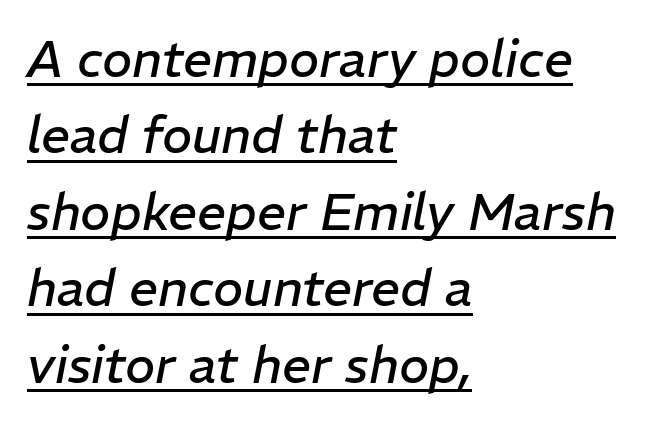
The image shows 51 px regular-weight type, italic (leaning right); set left-aligned, normal line spacing (1.5x), normal letter spacing, underlined; low stroke contrast and a medium x-height.
